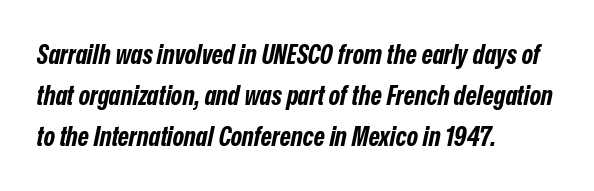
Q: Is the text bold? A: Yes.
Q: Is the text italic (slanted)? A: Yes, it leans right by about 12 degrees.
Q: Is the text underlined? A: No.
Q: How is the paragraph aligned? A: Left-aligned.
Q: Is the spacing between letters normal or unusually wide? A: Normal.
Q: Is the spacing between lines tight, normal or loose? A: Normal.
